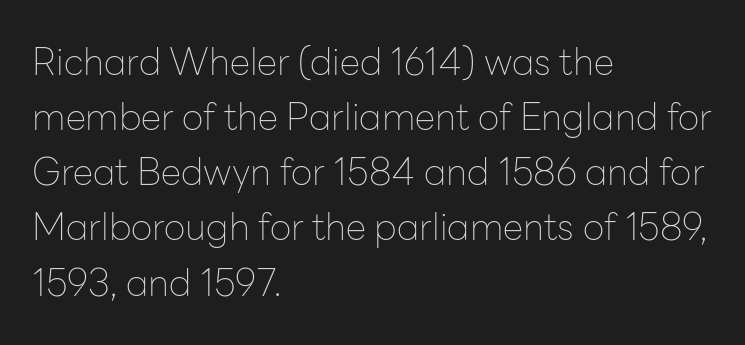
Q: Is the text bold? A: No.
Q: Is the text italic (slanted)? A: No, it is upright.
Q: Is the typeface a serif or a sans-serif typeface? A: Sans-serif.
Q: Is the text underlined? A: No.
Q: How is the paragraph aligned? A: Left-aligned.
Q: Is the spacing between letters normal or unusually wide? A: Normal.
Q: Is the spacing between lines tight, normal or loose? A: Normal.
Q: Width (condensed, normal, or wide)? A: Normal.
Q: Stroke contrast? A: Low.
Q: x-height? A: Medium.
Q: Monospaced? A: No.
